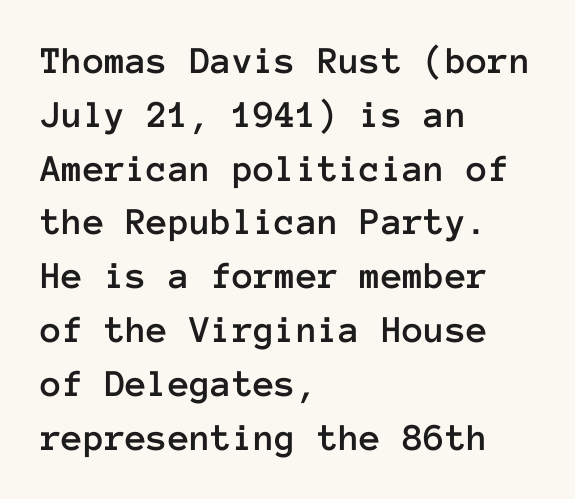
{"italic": "no", "width": "normal", "stroke_contrast": "low", "x_height": "medium", "monospaced": "yes", "underline": "no", "align": "left", "line_spacing": "normal", "line_spacing_ratio": 1.38, "letter_spacing": "normal", "letter_spacing_em": 0.0, "glyph_px": 39}
